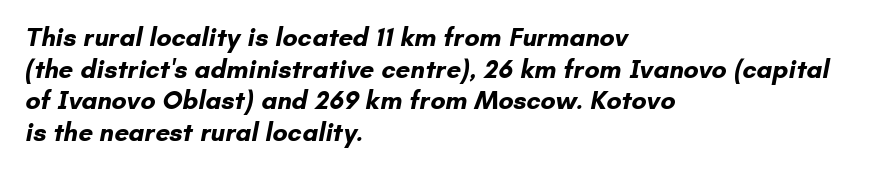
Q: Is the text bold? A: Yes.
Q: Is the text underlined? A: No.
Q: How is the paragraph aligned? A: Left-aligned.
Q: Is the spacing between letters normal or unusually wide? A: Normal.
